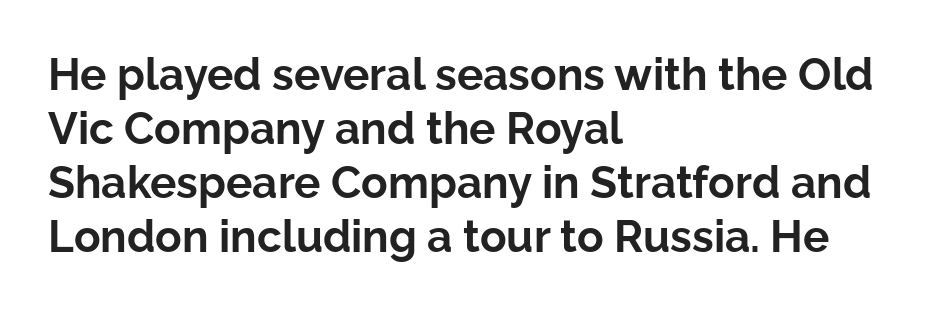
Standard letterfit; no display-style spreading of the glyphs. The typesetter chose a ragged-right arrangement here. Character widths vary here, with narrow letters taking less room than wide ones. Nope, no serifs anywhere on these letters. Strong, thick strokes mark this as bold type.
